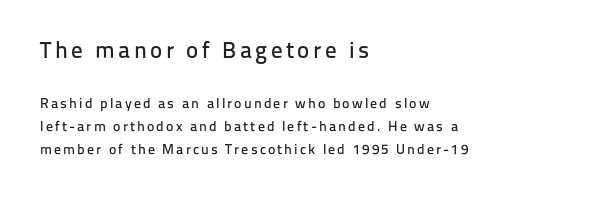
The image shows 23 px text type, upright; set left-aligned, normal line spacing (1.66x), not underlined; the first (top) block is 1.64x larger.
